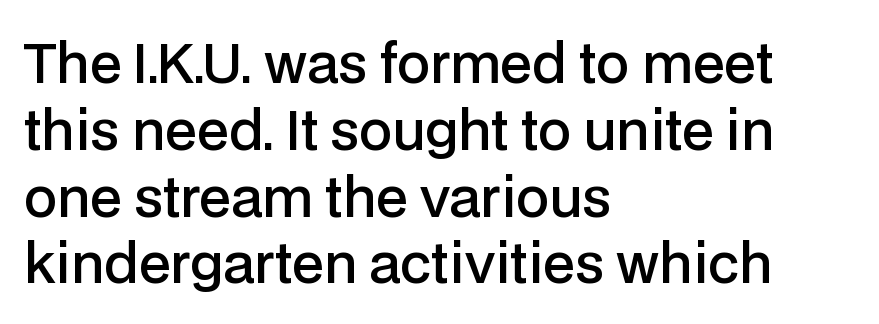
{"serif": "no", "italic": "no", "bold": "semi", "weight": "semibold", "width": "normal", "stroke_contrast": "low", "x_height": "medium", "monospaced": "no", "underline": "no", "align": "left", "line_spacing": "normal", "line_spacing_ratio": 1.26, "letter_spacing": "normal", "letter_spacing_em": 0.0, "glyph_px": 53}
